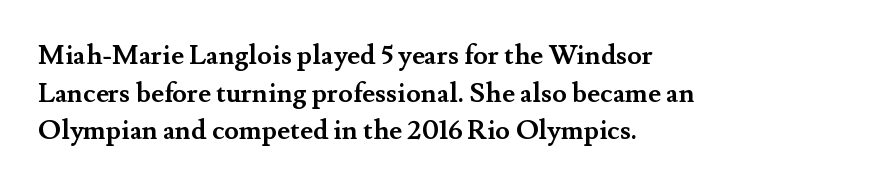
Its strokes are broad and dark, the hallmark of bold type. The letterforms sit shoulder to shoulder at normal distance. Horizontal alignment here is leftward, the default for most running prose. Each new line begins a customary step beneath the previous one. Has an underline been added? It has not. Characters remain perfectly vertical along every line.
